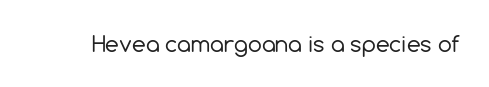
{"italic": "no", "bold": "no", "underline": "no", "letter_spacing": "normal", "letter_spacing_em": 0.0, "glyph_px": 22}
